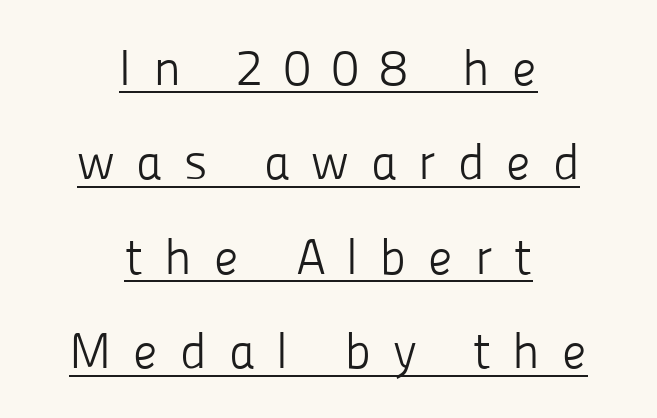
Q: Is the text bold? A: No.
Q: Is the text italic (slanted)? A: No, it is upright.
Q: Is the typeface a serif or a sans-serif typeface? A: Sans-serif.
Q: Is the text underlined? A: Yes.
Q: How is the paragraph aligned? A: Centered.
Q: Is the spacing between letters normal or unusually wide? A: Unusually wide.
Q: Width (condensed, normal, or wide)? A: Normal.
Q: Stroke contrast? A: Low.
Q: x-height? A: Medium.
Q: Monospaced? A: No.
